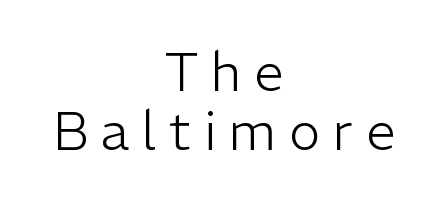
{"serif": "no", "italic": "no", "bold": "no", "weight": "light", "width": "normal", "stroke_contrast": "low", "x_height": "medium", "monospaced": "no", "underline": "no", "align": "center", "line_spacing": "tight", "line_spacing_ratio": 1.12, "letter_spacing": "wide", "letter_spacing_em": 0.24, "glyph_px": 53}
